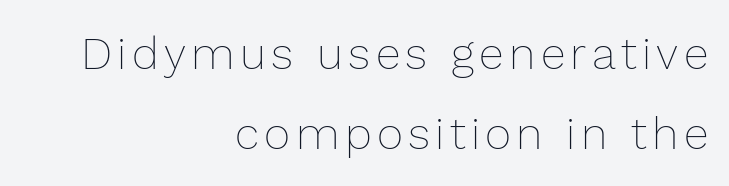
{"italic": "no", "bold": "no", "weight": "thin", "width": "normal", "stroke_contrast": "low", "x_height": "medium", "monospaced": "no", "underline": "no", "align": "right", "line_spacing_ratio": 1.78, "glyph_px": 45}
